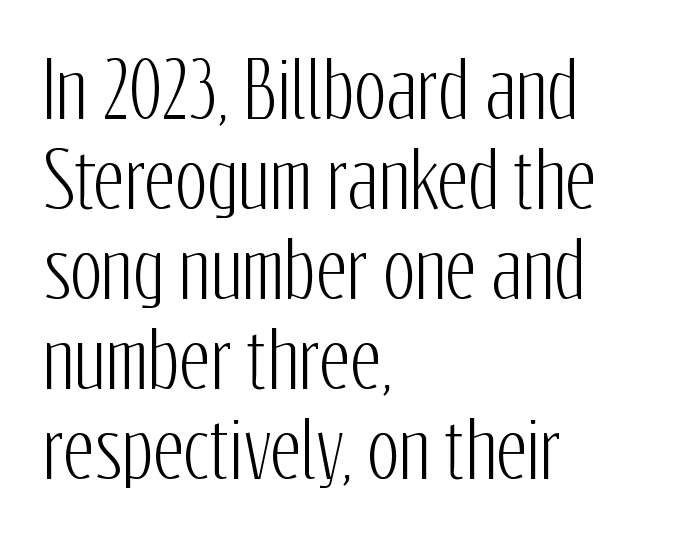
Nobody drew a line under any word here. This is the regular roman posture of the typeface. Here the designer chose a conventional face with non-uniform glyph widths. These lines are set flush left with a ragged right edge. I'd call this a sans setting — the letters go barefoot.
